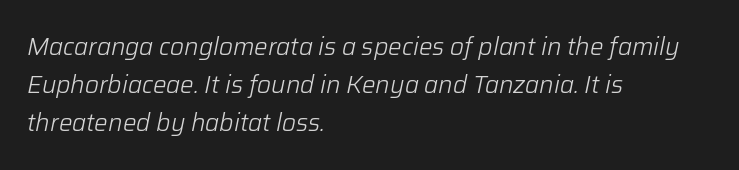
{"italic": "yes", "lean": "right", "slant_degrees": 12, "bold": "no", "underline": "no", "align": "left", "line_spacing": "normal", "line_spacing_ratio": 1.59, "letter_spacing": "normal", "letter_spacing_em": 0.0, "glyph_px": 24}
